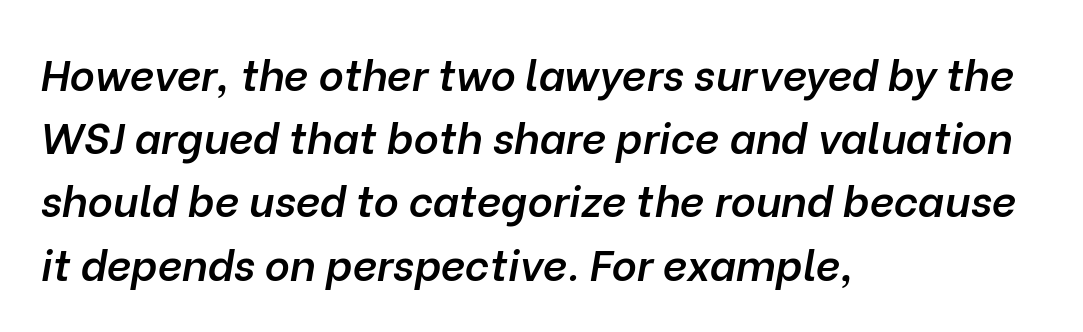
Q: Is the text bold? A: Semi-bold.
Q: Is the text italic (slanted)? A: Yes, it leans right by about 10 degrees.
Q: Is the text underlined? A: No.
Q: How is the paragraph aligned? A: Left-aligned.
Q: Is the spacing between letters normal or unusually wide? A: Normal.
Q: Is the spacing between lines tight, normal or loose? A: Normal.
Q: Width (condensed, normal, or wide)? A: Normal.
Q: Stroke contrast? A: Low.
Q: x-height? A: Medium.
Q: Monospaced? A: No.
